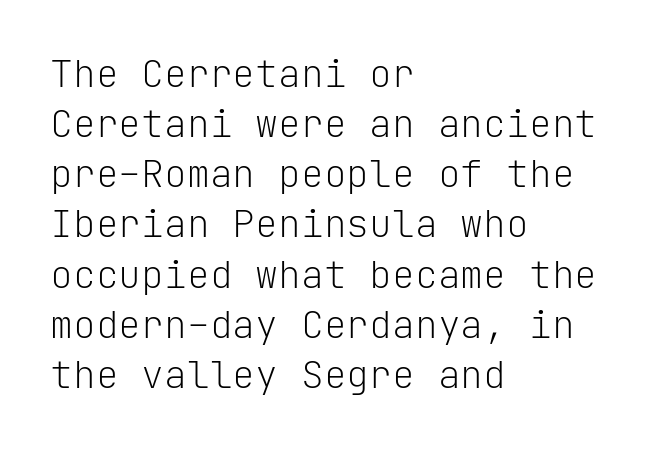
Fixed-width glyphs throughout — classic coding-font behaviour. If you measured baseline to baseline, you'd find a middling distance. This is not heavy type; no bold has been used. Style check: upright.
